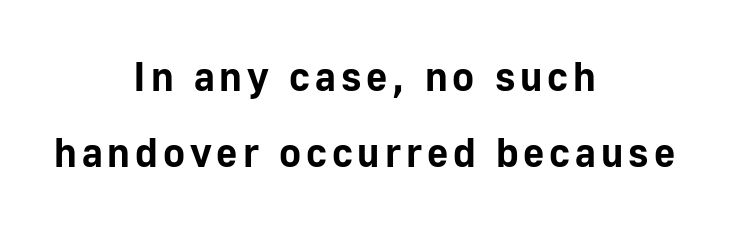
This sample uses an upright cut, with every glyph sitting square on the baseline. Is this a fixed-width face? No — the glyphs have proportional, varying widths. Is the block centered? Yes — each line is placed symmetrically about the middle. The strokes are fattened all the way to bold. Letters rest on an invisible, unmarked baseline. The text was rendered using a sans face with plain stroke endings.
